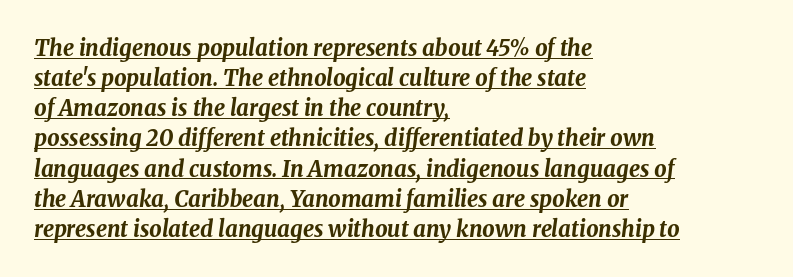
The whole block is typeset with a tilt. The rendering uses the underline text-decoration. No extra tracking has been applied to these lines. Typeset ragged right — the left edge is the straight one. Vertically, the passage feels balanced, rows spaced as you'd expect.
